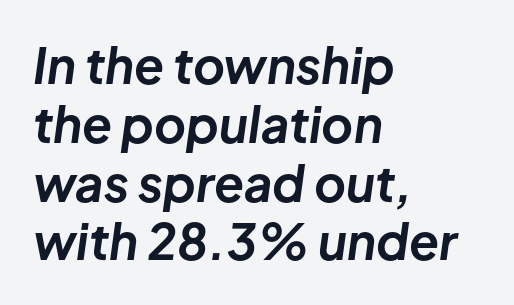
Q: Is the text bold? A: Yes.
Q: Is the text italic (slanted)? A: Yes, it leans right by about 8 degrees.
Q: Is the text underlined? A: No.
Q: How is the paragraph aligned? A: Left-aligned.
Q: Is the spacing between letters normal or unusually wide? A: Normal.
Q: Width (condensed, normal, or wide)? A: Normal.
Q: Stroke contrast? A: Low.
Q: x-height? A: Medium.
Q: Monospaced? A: No.
